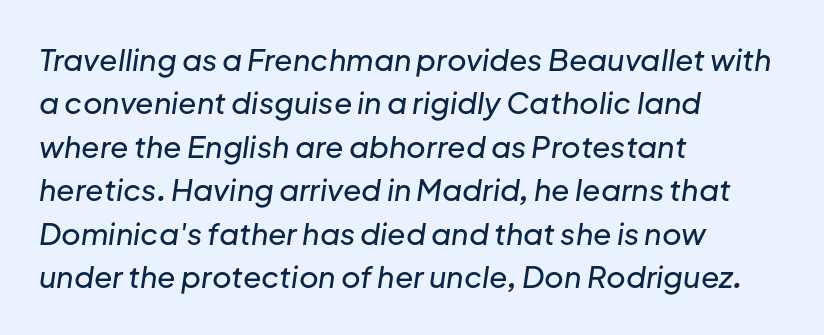
Q: Is the text italic (slanted)? A: Yes, it leans right by about 8 degrees.
Q: Is the text underlined? A: No.
Q: How is the paragraph aligned? A: Left-aligned.
Q: Is the spacing between letters normal or unusually wide? A: Normal.
Q: Is the spacing between lines tight, normal or loose? A: Normal.
Q: Width (condensed, normal, or wide)? A: Normal.
Q: Stroke contrast? A: Low.
Q: x-height? A: Medium.
Q: Monospaced? A: No.
